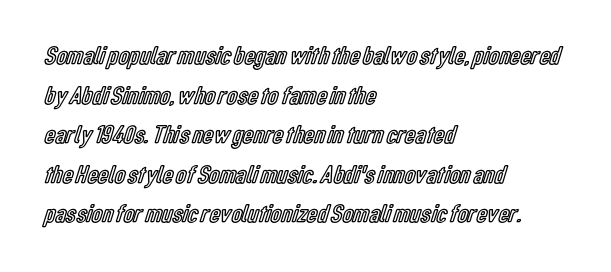
{"underline": "no", "align": "left", "line_spacing": "normal", "line_spacing_ratio": 1.52, "letter_spacing": "normal", "letter_spacing_em": 0.0, "glyph_px": 26}
